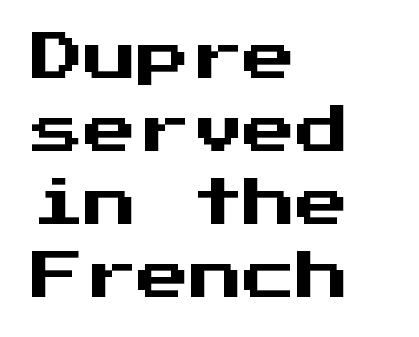
{"serif": "no", "italic": "no", "width": "normal", "stroke_contrast": "medium", "x_height": "medium", "monospaced": "yes", "underline": "no", "align": "left", "line_spacing": "normal", "line_spacing_ratio": 1.38, "letter_spacing": "normal", "letter_spacing_em": 0.0, "glyph_px": 53}
